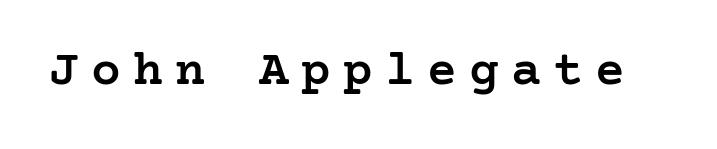
Nope, not italic — everything's standing straight. Stems and bowls a touch heavier than normal — semibold. The zone under the glyphs is completely vacant. Letter spacing: wide. A serif font was chosen for this passage.
